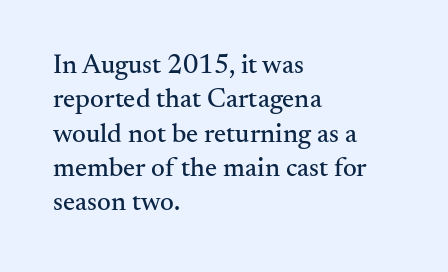
{"italic": "no", "underline": "no", "align": "left", "line_spacing": "normal", "line_spacing_ratio": 1.27, "letter_spacing": "normal", "letter_spacing_em": 0.0, "glyph_px": 27}
